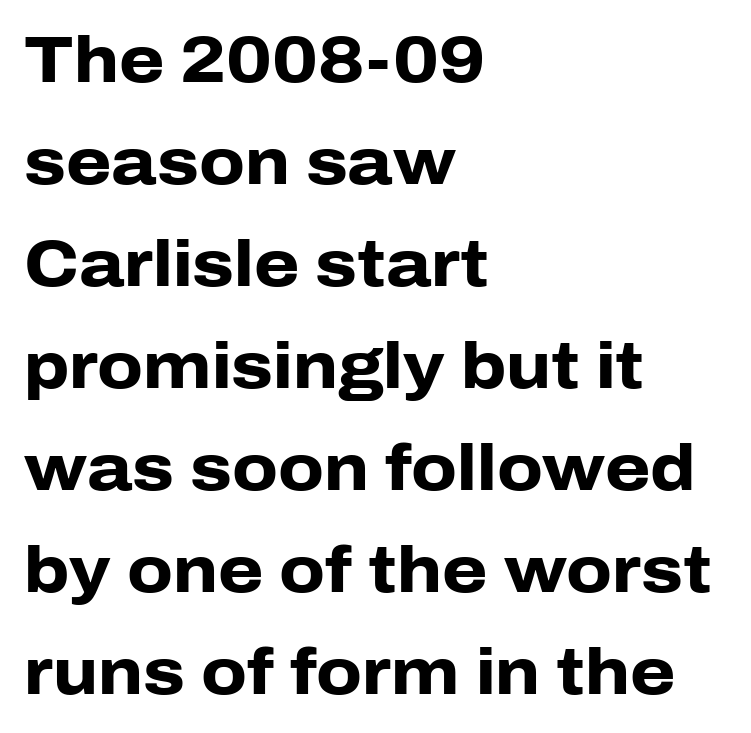
Q: Is the text bold? A: Yes.
Q: Is the text italic (slanted)? A: No, it is upright.
Q: Is the typeface a serif or a sans-serif typeface? A: Sans-serif.
Q: Is the text underlined? A: No.
Q: How is the paragraph aligned? A: Left-aligned.
Q: Is the spacing between letters normal or unusually wide? A: Normal.
Q: Is the spacing between lines tight, normal or loose? A: Normal.
Q: Width (condensed, normal, or wide)? A: Normal.
Q: Stroke contrast? A: Low.
Q: x-height? A: Medium.
Q: Monospaced? A: No.
